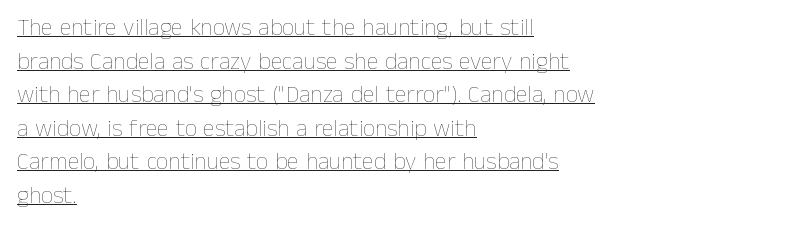
The type is set solid horizontally, with unmodified tracking. All the whitespace from short lines collects on the right. What's the leading like? Ordinary, nothing unusual. Each line of the rendering has a horizontal stroke beneath the glyphs. Is the stroke heavy? The answer is a plain regular-or-lighter. Italic: no, the glyphs are upright roman.
